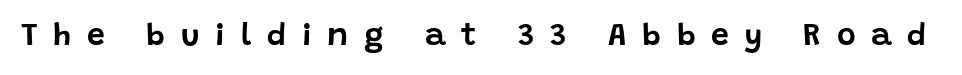
{"serif": "no", "italic": "no", "width": "normal", "stroke_contrast": "low", "x_height": "large", "monospaced": "no", "underline": "no", "letter_spacing": "wide", "letter_spacing_em": 0.49, "glyph_px": 32}
